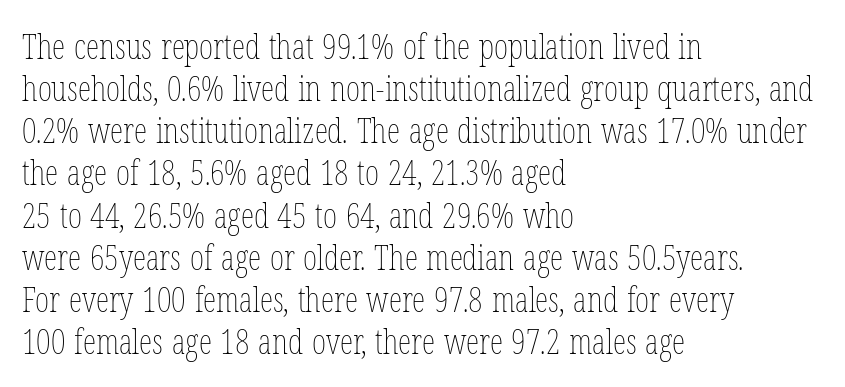
{"italic": "no", "bold": "no", "weight": "thin", "width": "condensed", "stroke_contrast": "low", "x_height": "medium", "monospaced": "no", "underline": "no", "align": "left", "line_spacing_ratio": 1.24, "letter_spacing": "normal", "letter_spacing_em": 0.0, "glyph_px": 34}
